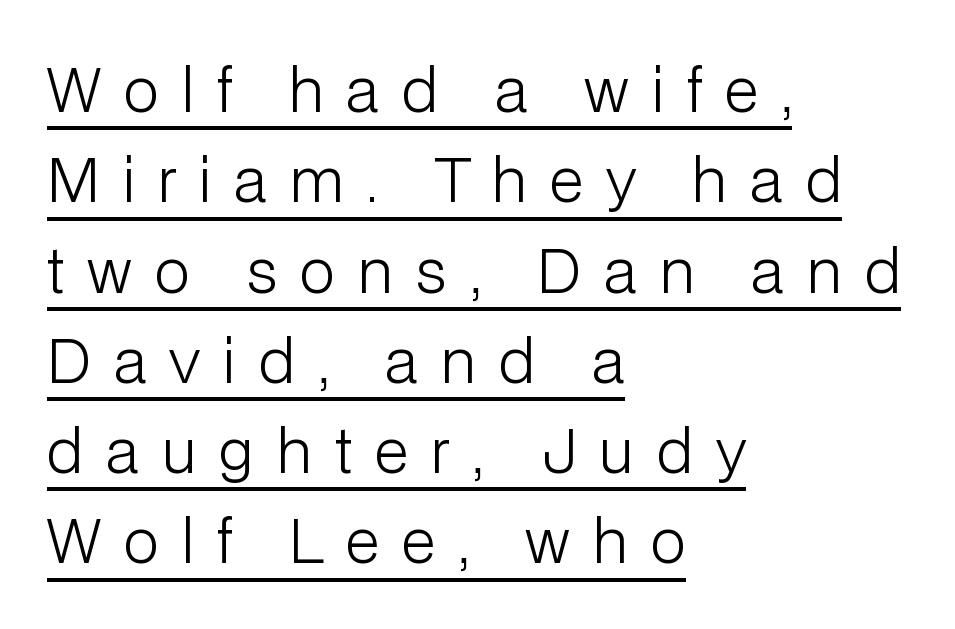
{"serif": "no", "italic": "no", "bold": "no", "weight": "light", "width": "normal", "stroke_contrast": "low", "x_height": "medium", "monospaced": "no", "underline": "yes", "align": "left", "line_spacing": "normal", "line_spacing_ratio": 1.53, "letter_spacing": "wide", "letter_spacing_em": 0.39, "glyph_px": 59}
